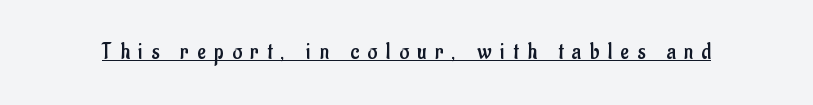
The image shows 23 px text type, upright; set unusually wide letter spacing (+0.37 em), underlined.
